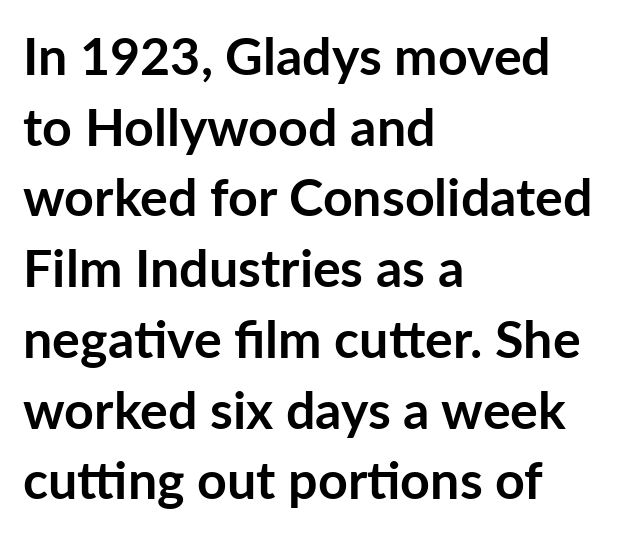
The image shows 52 px semibold sans-serif type, upright; set left-aligned, normal line spacing (1.36x), normal letter spacing, not underlined; low stroke contrast and a medium x-height.
